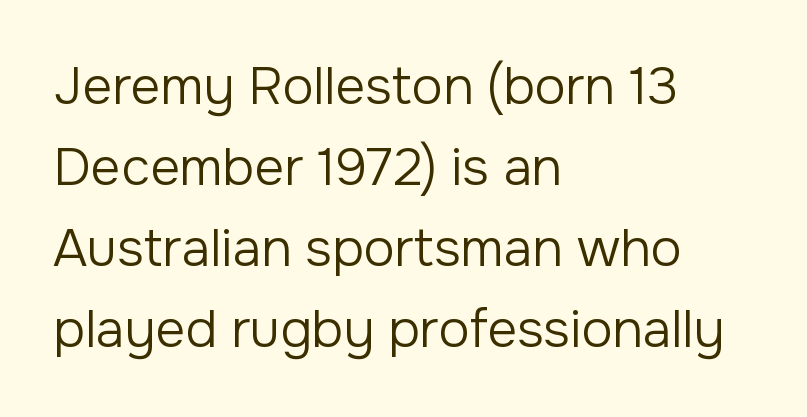
Q: Is the text bold? A: No.
Q: Is the text italic (slanted)? A: No, it is upright.
Q: Is the typeface a serif or a sans-serif typeface? A: Sans-serif.
Q: Is the text underlined? A: No.
Q: How is the paragraph aligned? A: Left-aligned.
Q: Is the spacing between letters normal or unusually wide? A: Normal.
Q: Is the spacing between lines tight, normal or loose? A: Normal.
Q: Width (condensed, normal, or wide)? A: Normal.
Q: Stroke contrast? A: Low.
Q: x-height? A: Medium.
Q: Monospaced? A: No.
